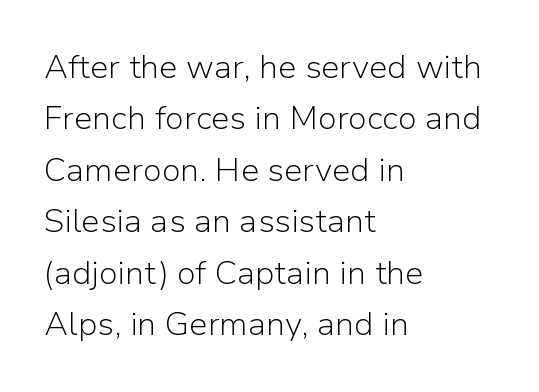
The image shows 33 px light sans-serif type, upright; set left-aligned, normal line spacing (1.56x), normal letter spacing, not underlined; low stroke contrast and a medium x-height.
